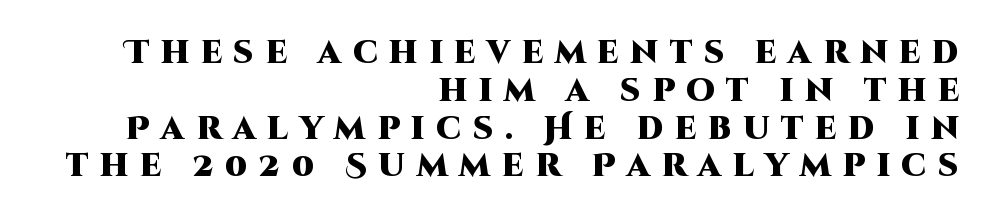
Set as a true bold cut, around the 700 mark. Decoration check: the copy has no underline. Look at the tracking — it's clearly loosened, letters drifting apart. Check where the strokes stop: nothing finishes them off — pure sans. Designer's note — italics off, roman on.
